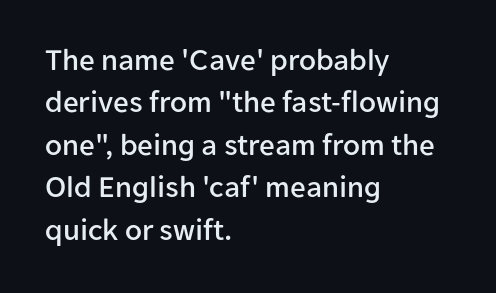
The image shows 31 px sans-serif type, upright; set left-aligned, normal line spacing (1.37x), normal letter spacing, not underlined; low stroke contrast and a medium x-height.
